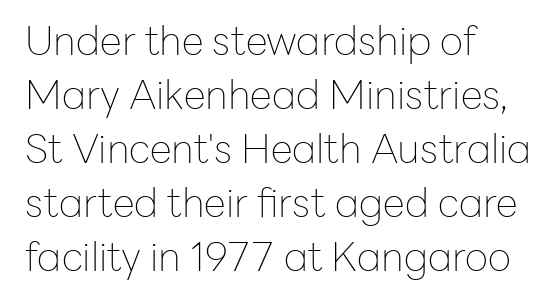
The image shows 40 px thin sans-serif type, upright; set left-aligned, normal line spacing (1.35x), normal letter spacing, not underlined; low stroke contrast and a medium x-height.
